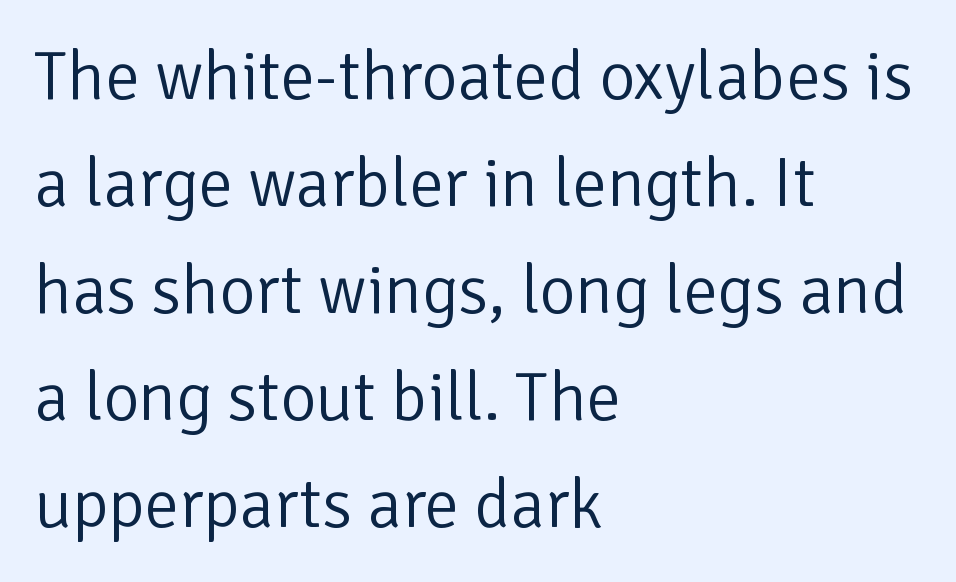
Q: Is the text bold? A: No.
Q: Is the text italic (slanted)? A: No, it is upright.
Q: Is the typeface a serif or a sans-serif typeface? A: Sans-serif.
Q: Is the text underlined? A: No.
Q: How is the paragraph aligned? A: Left-aligned.
Q: Is the spacing between letters normal or unusually wide? A: Normal.
Q: Is the spacing between lines tight, normal or loose? A: Normal.
Q: Width (condensed, normal, or wide)? A: Normal.
Q: Stroke contrast? A: Low.
Q: x-height? A: Medium.
Q: Monospaced? A: No.
